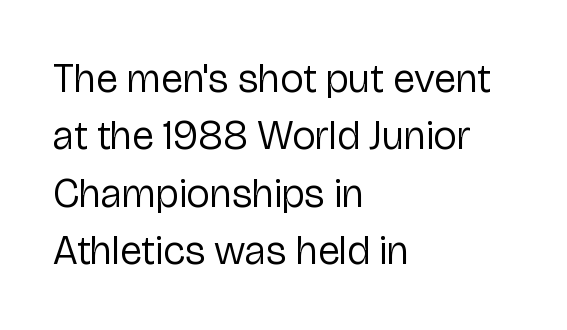
The image shows 41 px regular-weight sans-serif type, upright; set left-aligned, normal line spacing (1.4x), normal letter spacing, not underlined; low stroke contrast and a medium x-height.
